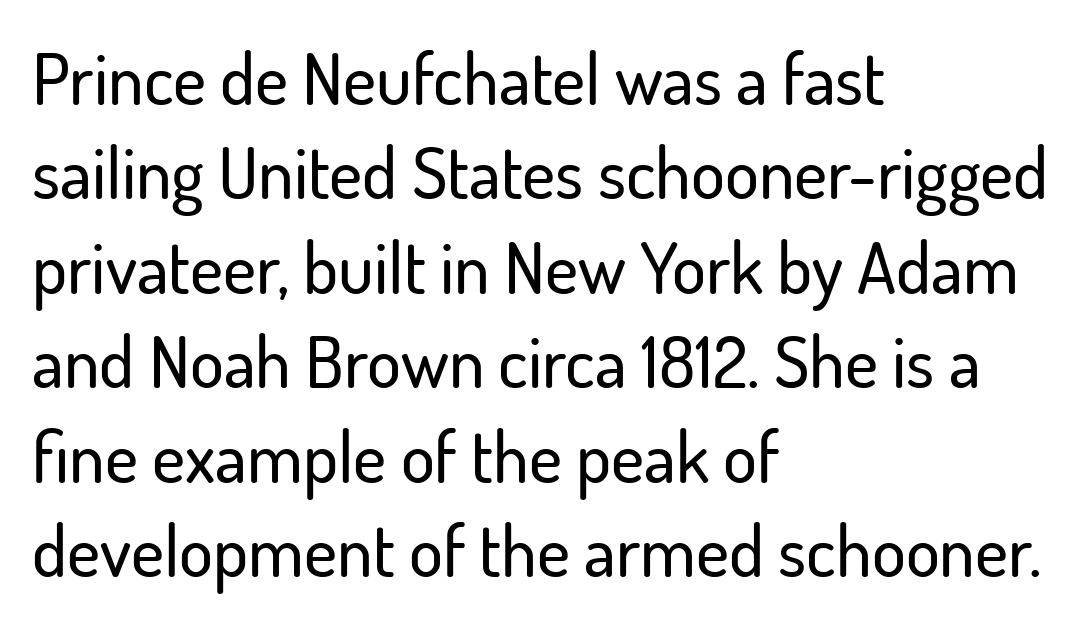
Leading: standard. The ragged edge is on the right, which tells us the setting is flush left. No feet cap the strokes, marking this as sans-serif type. Looks like regular typesetting: each glyph gets only the width it needs. Each row of text sits above clean, open space. It's the straight-up-and-down kind of type.
